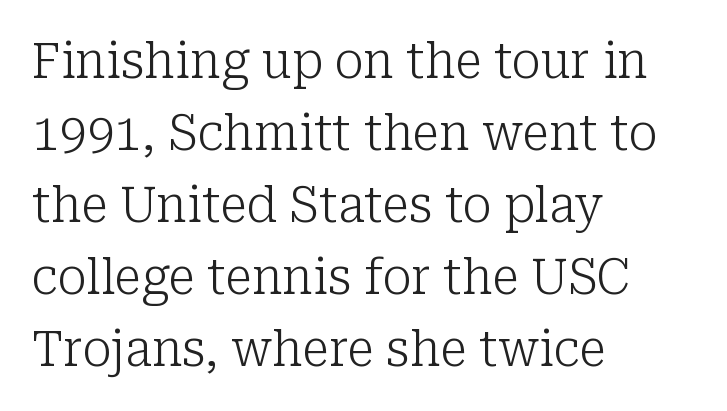
Stroke thickness stays within the range of a standard reading face or lighter. Looks like regular typesetting: each glyph gets only the width it needs. Reading down the column, the eye jumps a familiar distance to each next line. Default kerning and tracking; the words read as compact shapes. In CSS terms this would be text-align: left. Rule under the text: the space is simply empty.
